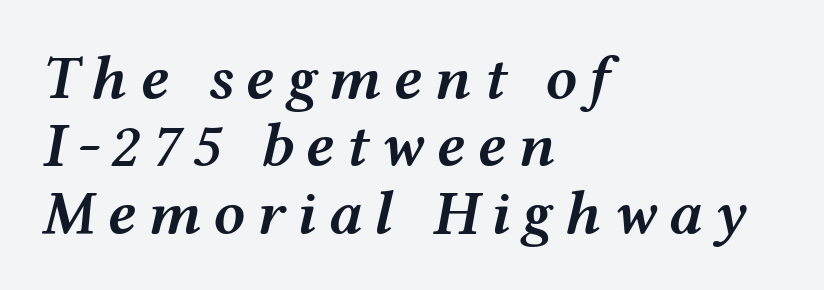
Q: Is the text bold? A: Semi-bold.
Q: Is the text italic (slanted)? A: Yes, it leans right by about 12 degrees.
Q: Is the text underlined? A: No.
Q: How is the paragraph aligned? A: Left-aligned.
Q: Is the spacing between lines tight, normal or loose? A: Tight.
Q: Width (condensed, normal, or wide)? A: Wide.
Q: Stroke contrast? A: Medium.
Q: x-height? A: Medium.
Q: Monospaced? A: No.
